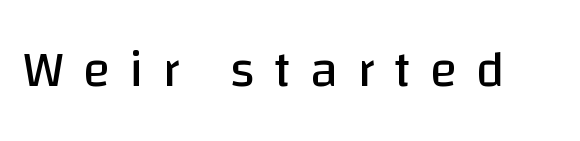
The image shows 51 px regular-weight sans-serif type, upright; set unusually wide letter spacing (+0.37 em), not underlined; low stroke contrast and a large x-height.
